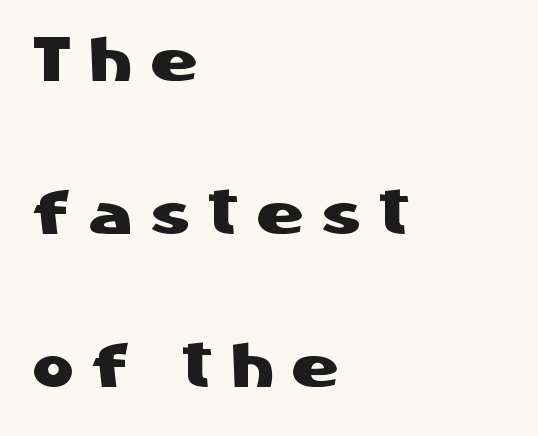
{"serif": "no", "italic": "no", "width": "normal", "stroke_contrast": "low", "x_height": "medium", "monospaced": "no", "underline": "no", "align": "left", "line_spacing": "loose", "line_spacing_ratio": 2.47, "letter_spacing": "wide", "letter_spacing_em": 0.31, "glyph_px": 62}
